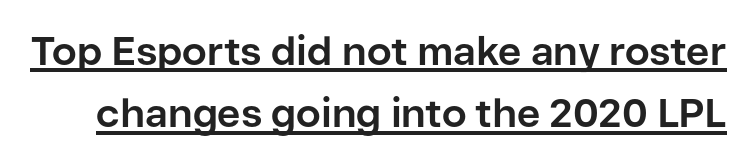
{"serif": "no", "italic": "no", "bold": "yes", "weight": "bold", "width": "normal", "stroke_contrast": "low", "x_height": "medium", "monospaced": "no", "underline": "yes", "line_spacing": "normal", "line_spacing_ratio": 1.56, "letter_spacing": "normal", "letter_spacing_em": 0.0, "glyph_px": 40}
